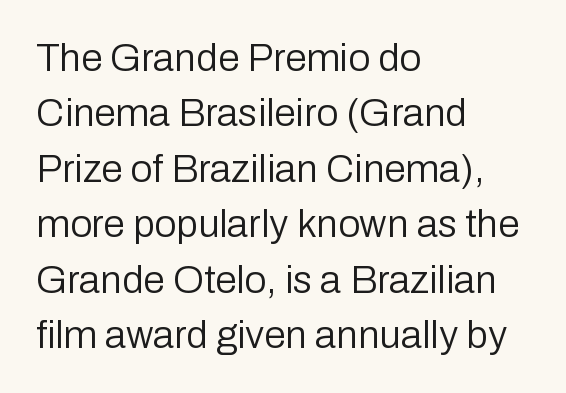
Whoever set this chose a conventional vertical rhythm. Note the varied advance widths — an 'i' is clearly narrower than an 'm'. Does the lettering tilt? It doesn't — this is upright. The face looks like a standard text weight, possibly lighter. The space beneath each line is pristine and unruled. The text was rendered using a sans face with plain stroke endings.
